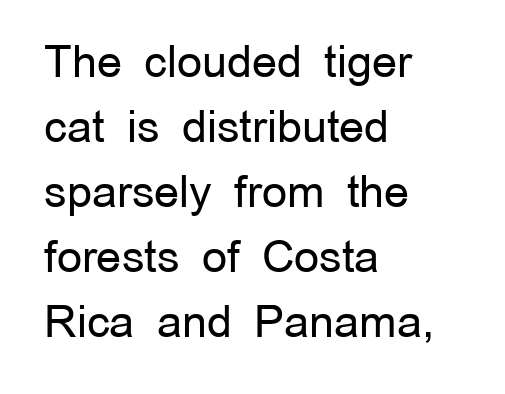
Q: Is the text bold? A: No.
Q: Is the text italic (slanted)? A: No, it is upright.
Q: Is the typeface a serif or a sans-serif typeface? A: Sans-serif.
Q: Is the text underlined? A: No.
Q: How is the paragraph aligned? A: Left-aligned.
Q: Is the spacing between letters normal or unusually wide? A: Normal.
Q: Is the spacing between lines tight, normal or loose? A: Normal.
Q: Width (condensed, normal, or wide)? A: Normal.
Q: Stroke contrast? A: Low.
Q: x-height? A: Medium.
Q: Monospaced? A: No.
